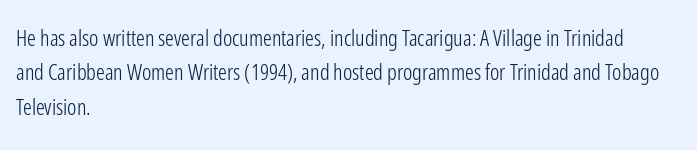
Q: Is the text bold? A: No.
Q: Is the text italic (slanted)? A: No, it is upright.
Q: Is the text underlined? A: No.
Q: How is the paragraph aligned? A: Left-aligned.
Q: Is the spacing between letters normal or unusually wide? A: Normal.
Q: Is the spacing between lines tight, normal or loose? A: Normal.
